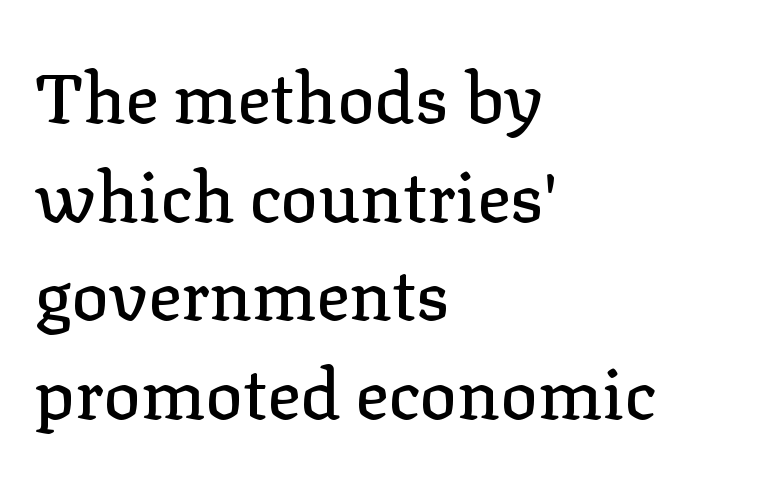
Q: Is the text italic (slanted)? A: No, it is upright.
Q: Is the typeface a serif or a sans-serif typeface? A: Serif.
Q: Is the text underlined? A: No.
Q: How is the paragraph aligned? A: Left-aligned.
Q: Is the spacing between letters normal or unusually wide? A: Normal.
Q: Is the spacing between lines tight, normal or loose? A: Normal.
Q: Width (condensed, normal, or wide)? A: Normal.
Q: Stroke contrast? A: Low.
Q: x-height? A: Medium.
Q: Monospaced? A: No.
